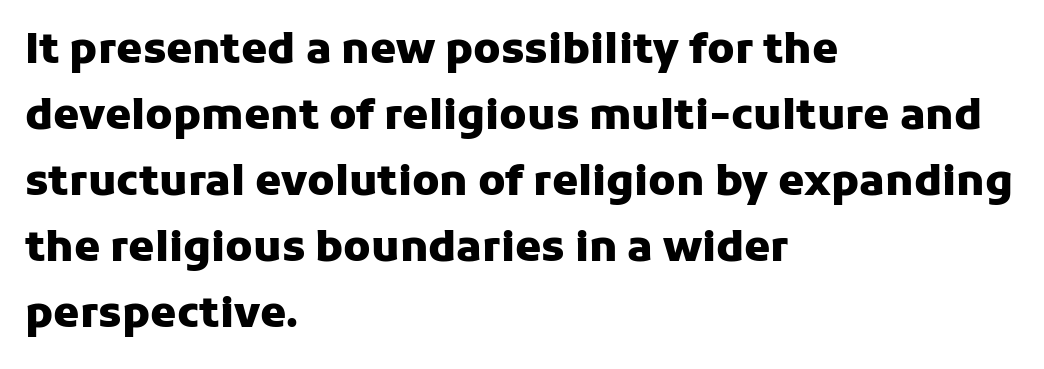
The sample has been set heavy, in full bold. The lettering stays uniformly vertical, giving the passage a roman look. Nope, no serifs anywhere on these letters. You could call the tracking neutral — neither tight nor loose. Each line starts at the same left margin while the right side varies. Is this a fixed-width face? No — the glyphs have proportional, varying widths.
